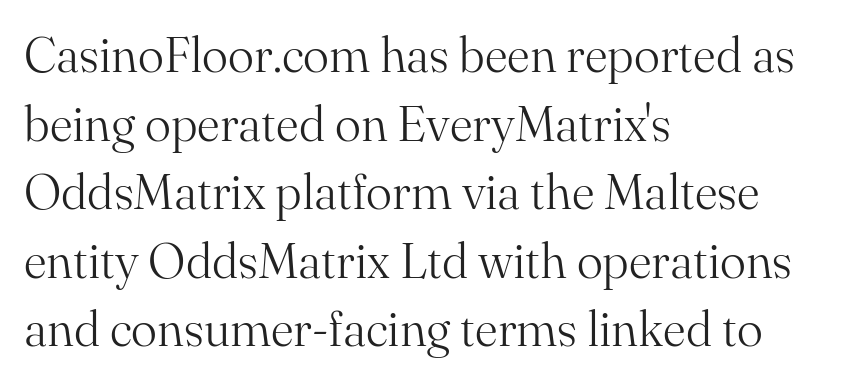
Q: Is the text bold? A: No.
Q: Is the text italic (slanted)? A: No, it is upright.
Q: Is the typeface a serif or a sans-serif typeface? A: Serif.
Q: Is the text underlined? A: No.
Q: How is the paragraph aligned? A: Left-aligned.
Q: Is the spacing between letters normal or unusually wide? A: Normal.
Q: Is the spacing between lines tight, normal or loose? A: Normal.
Q: Width (condensed, normal, or wide)? A: Normal.
Q: Stroke contrast? A: Medium.
Q: x-height? A: Small.
Q: Monospaced? A: No.
